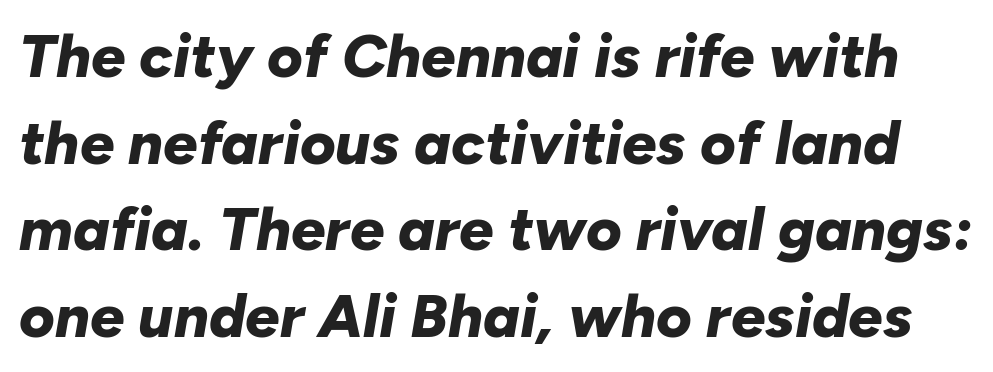
Q: Is the text bold? A: Yes.
Q: Is the text italic (slanted)? A: Yes, it leans right by about 10 degrees.
Q: Is the text underlined? A: No.
Q: Is the spacing between letters normal or unusually wide? A: Normal.
Q: Is the spacing between lines tight, normal or loose? A: Normal.
Q: Width (condensed, normal, or wide)? A: Normal.
Q: Stroke contrast? A: Low.
Q: x-height? A: Medium.
Q: Monospaced? A: No.
